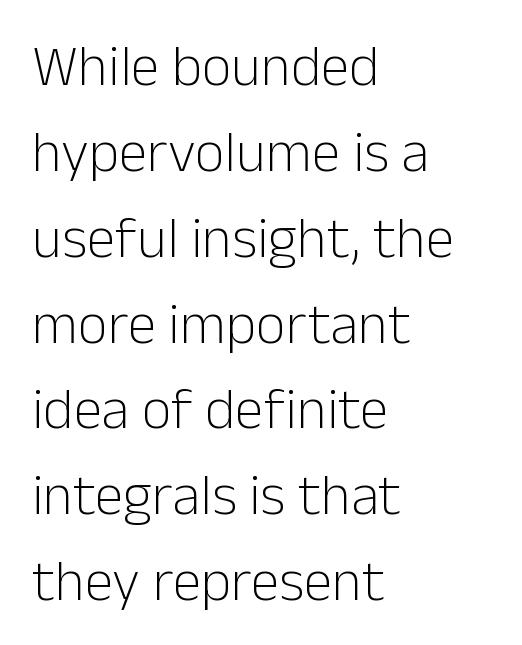
The image shows 58 px light sans-serif type, upright; set left-aligned, normal line spacing (1.48x), normal letter spacing, not underlined; low stroke contrast and a medium x-height.
